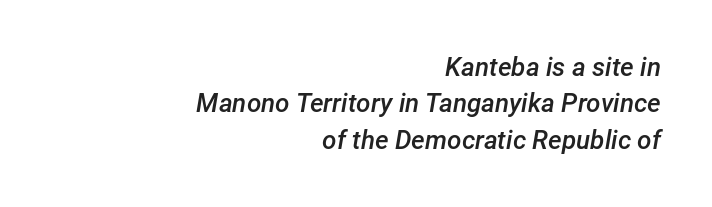
Q: Is the text bold? A: Semi-bold.
Q: Is the text italic (slanted)? A: Yes, it leans right by about 12 degrees.
Q: Is the text underlined? A: No.
Q: How is the paragraph aligned? A: Right-aligned.
Q: Is the spacing between letters normal or unusually wide? A: Normal.
Q: Is the spacing between lines tight, normal or loose? A: Normal.
